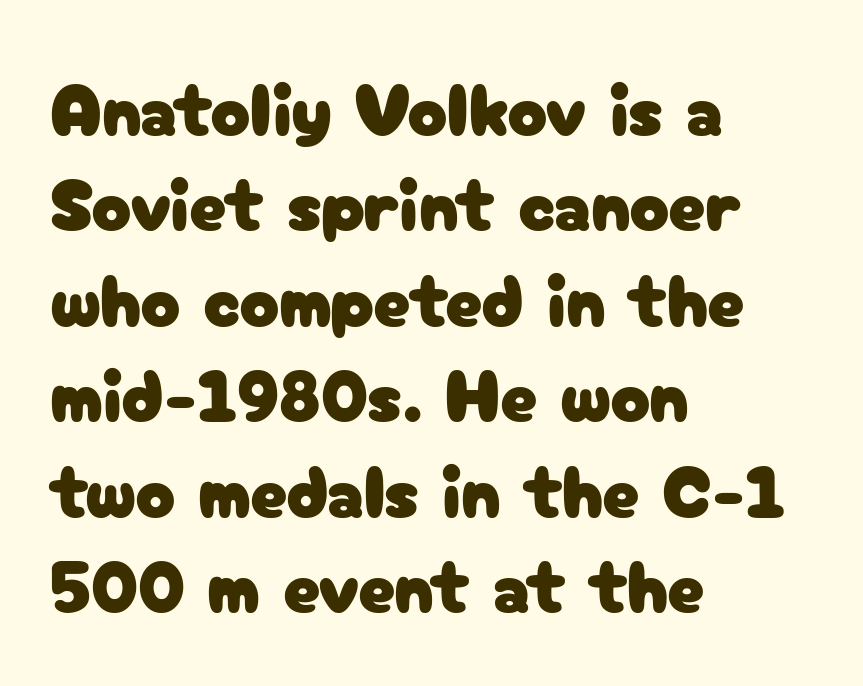
The image shows 74 px sans-serif type, upright; set left-aligned, normal line spacing (1.29x), normal letter spacing, not underlined; low stroke contrast and a medium x-height.
